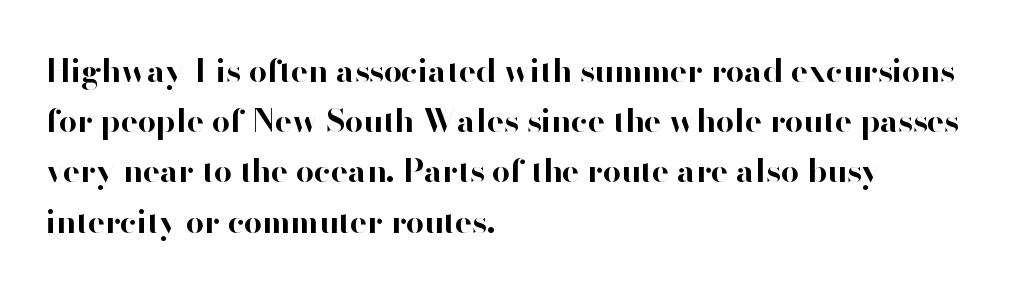
{"serif": "no", "italic": "no", "bold": "yes", "weight": "bold", "width": "normal", "stroke_contrast": "high", "x_height": "small", "monospaced": "no", "underline": "no", "align": "left", "line_spacing": "normal", "line_spacing_ratio": 1.57, "letter_spacing": "normal", "letter_spacing_em": 0.0, "glyph_px": 32}
